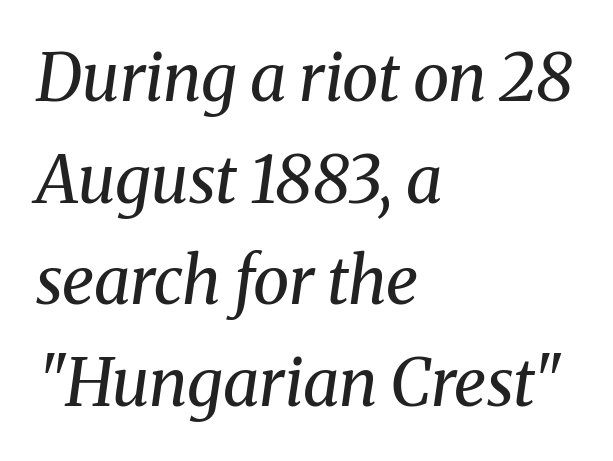
The image shows 66 px regular-weight serif type, italic (leaning right); set left-aligned, normal line spacing (1.54x), normal letter spacing, not underlined; medium stroke contrast and a medium x-height.
